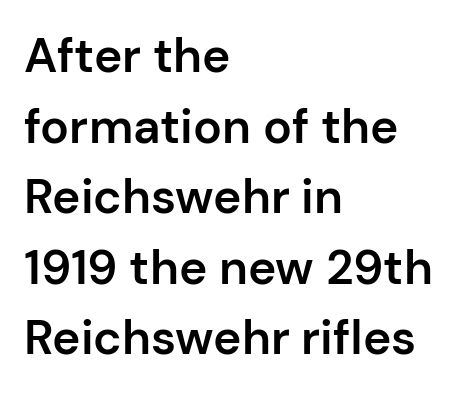
The image shows 48 px semibold sans-serif type, upright; set left-aligned, normal line spacing (1.47x), normal letter spacing, not underlined; low stroke contrast and a medium x-height.
